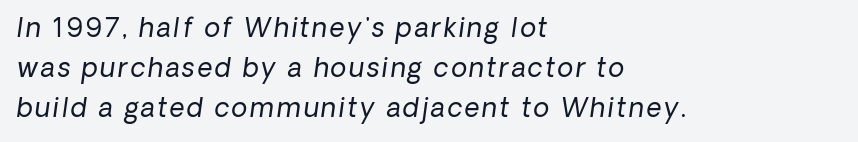
It's the slanting kind of type. This reads as an unemphasized weight, regular at the heaviest. Descenders hang freely into open space. Vertical spacing — default. Typeset ragged right — the left edge is the straight one.
